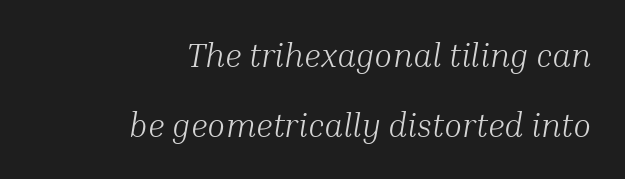
{"serif": "yes", "italic": "yes", "lean": "right", "slant_degrees": 10, "bold": "no", "weight": "light", "width": "normal", "stroke_contrast": "medium", "x_height": "medium", "monospaced": "no", "underline": "no", "align": "right", "line_spacing": "loose", "line_spacing_ratio": 2.11, "letter_spacing": "normal", "letter_spacing_em": 0.0, "glyph_px": 33}
